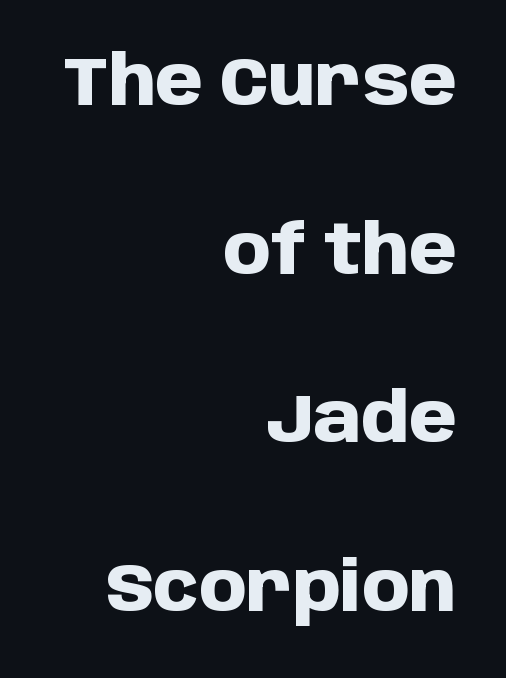
The image shows 68 px heavy sans-serif type, upright; set right-aligned, loose line spacing (2.48x), normal letter spacing, not underlined; low stroke contrast and a large x-height.
